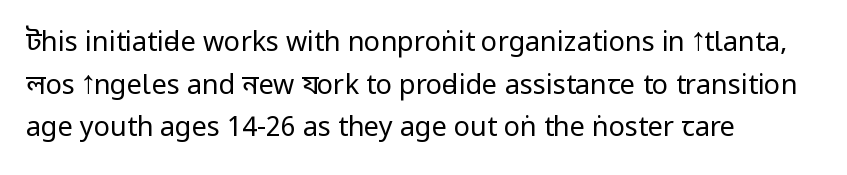
The ragged edge is on the right, which tells us the setting is flush left. Vertical strokes here are truly vertical. Heaviness? Minimal to ordinary, like unemphasized prose. Lines of text with bare space underneath.
